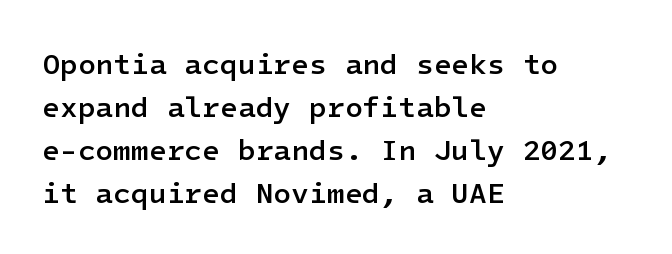
{"serif": "no", "italic": "no", "bold": "semi", "weight": "semibold", "width": "normal", "stroke_contrast": "low", "x_height": "medium", "underline": "no", "align": "left", "line_spacing": "normal", "line_spacing_ratio": 1.48, "letter_spacing": "normal", "letter_spacing_em": 0.0, "glyph_px": 29}
